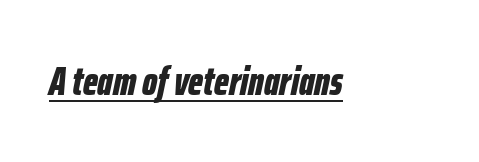
Q: Is the text bold? A: Yes.
Q: Is the text italic (slanted)? A: Yes, it leans right by about 12 degrees.
Q: Is the text underlined? A: Yes.
Q: Is the spacing between letters normal or unusually wide? A: Normal.
Q: Width (condensed, normal, or wide)? A: Condensed.
Q: Stroke contrast? A: Low.
Q: x-height? A: Medium.
Q: Monospaced? A: No.
